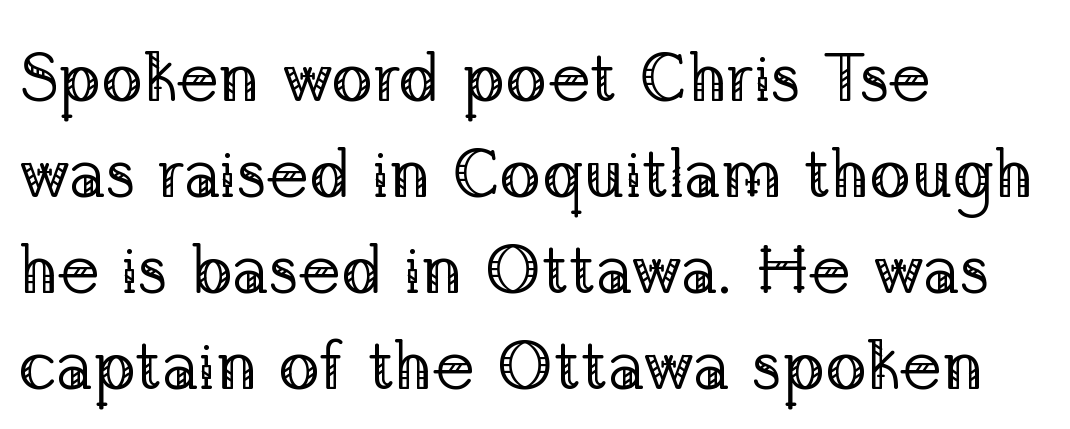
Compared with typical body copy, the letter spacing here is the same. This is serif lettering, the kind often seen in printed books. The typography opts for an upright posture over an oblique one. This rendering features lettering with no underline. The passage shown is typed in a proportional face where columns would drift.
